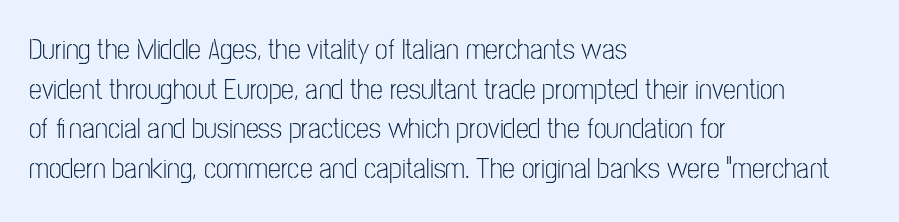
{"serif": "no", "italic": "no", "bold": "no", "weight": "light", "width": "condensed", "stroke_contrast": "low", "x_height": "medium", "monospaced": "no", "underline": "no", "align": "left", "line_spacing": "normal", "line_spacing_ratio": 1.37, "letter_spacing": "normal", "letter_spacing_em": 0.0, "glyph_px": 29}
